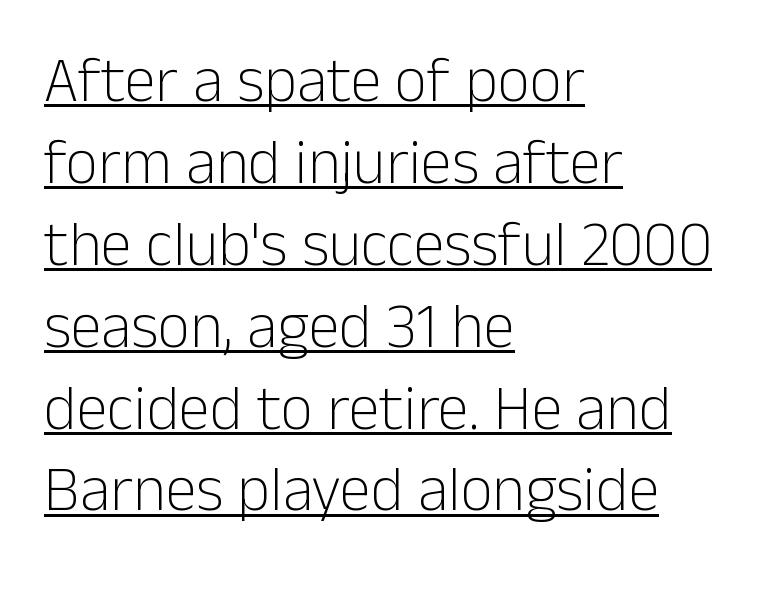
Q: Is the text bold? A: No.
Q: Is the text italic (slanted)? A: No, it is upright.
Q: Is the typeface a serif or a sans-serif typeface? A: Sans-serif.
Q: Is the text underlined? A: Yes.
Q: How is the paragraph aligned? A: Left-aligned.
Q: Is the spacing between letters normal or unusually wide? A: Normal.
Q: Is the spacing between lines tight, normal or loose? A: Normal.
Q: Width (condensed, normal, or wide)? A: Normal.
Q: Stroke contrast? A: Low.
Q: x-height? A: Medium.
Q: Monospaced? A: No.
